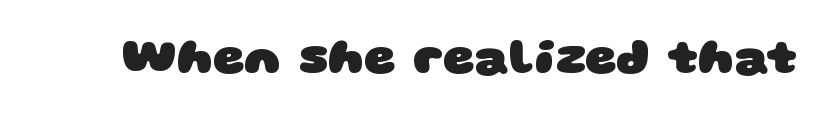
Between one letter and the next there's only the usual sliver of space. Stroke thickness is high; the sample reads as a true bold. Beneath every word, the page is bare. This sample has the flowing, uneven cadence of proportional lettering. Nope, no serifs anywhere on these letters.
